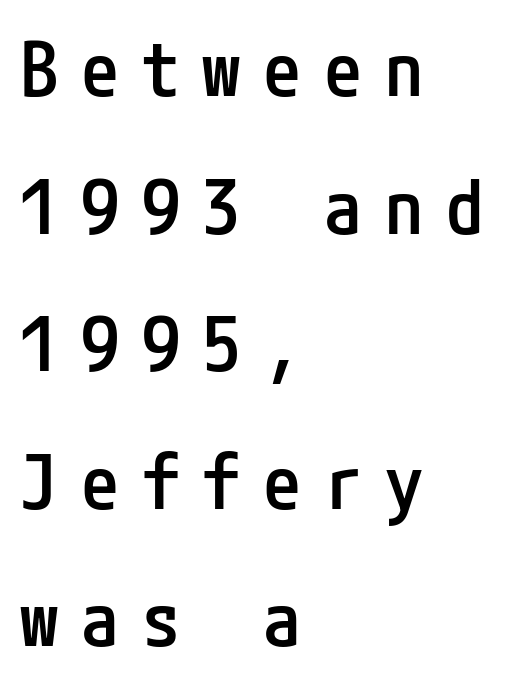
Underline: absent. Strokes here are thickened, but only to semibold level. If you drew a ruler down the left edge, every line would touch it. Vertical strokes here are truly vertical. These lines have a slow, spaced-out rhythm from letter to letter.
